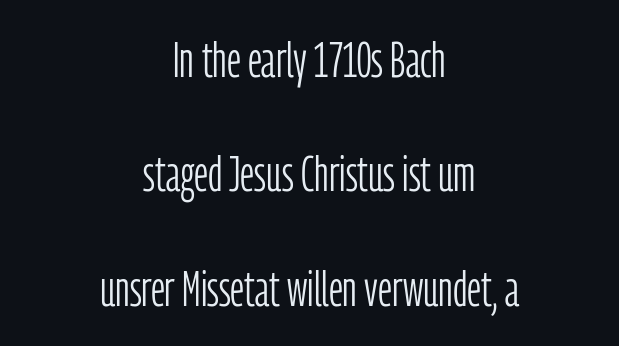
The image shows 50 px light, condensed sans-serif type, upright; set centered, loose line spacing (2.29x), normal letter spacing, not underlined; low stroke contrast and a medium x-height.
